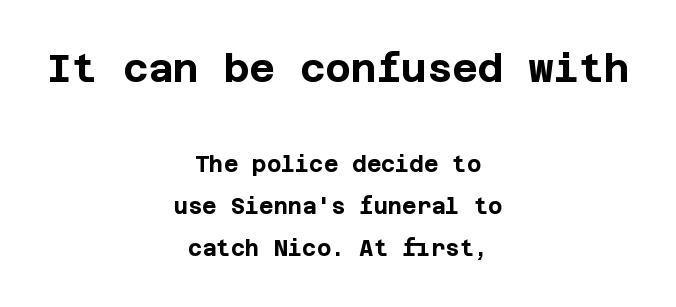
{"serif": "no", "italic": "no", "bold": "yes", "weight": "bold", "width": "normal", "stroke_contrast": "low", "x_height": "large", "underline": "no", "align": "center", "line_spacing": "loose", "line_spacing_ratio": 1.91, "letter_spacing": "normal", "letter_spacing_em": 0.0, "larger_block": "first", "size_ratio": 1.77, "glyph_px": 39}
